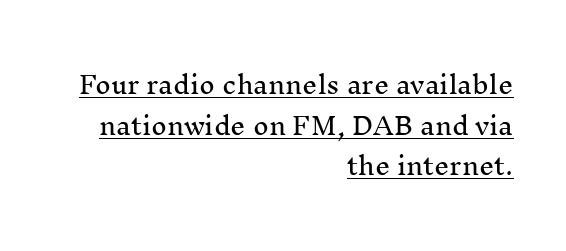
The image shows 24 px text type, upright; set right-aligned, normal line spacing (1.69x), normal letter spacing, underlined.
